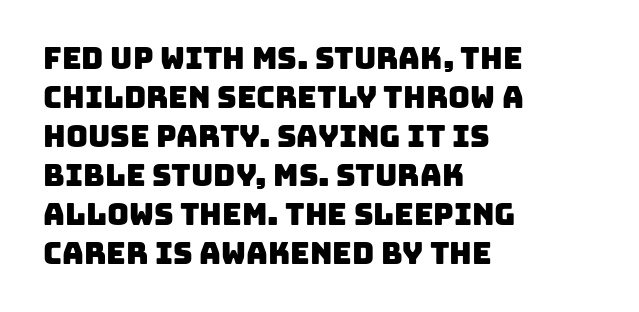
This sample is left-justified, so line endings fall wherever the words run out. Check the space under the baseline: it is left empty. Regarding serifs, this sample does without them. One glance says typical: line gaps are just what's usual. Is the letter spacing exaggerated? No — it looks like the ordinary default.
